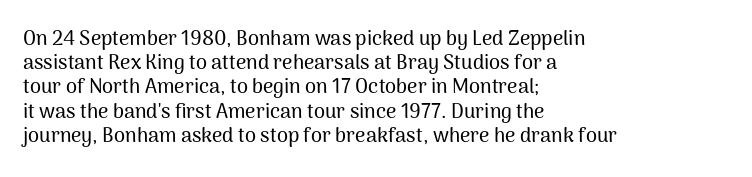
{"italic": "no", "underline": "no", "align": "left", "line_spacing_ratio": 1.21, "letter_spacing": "normal", "letter_spacing_em": 0.0, "glyph_px": 20}
